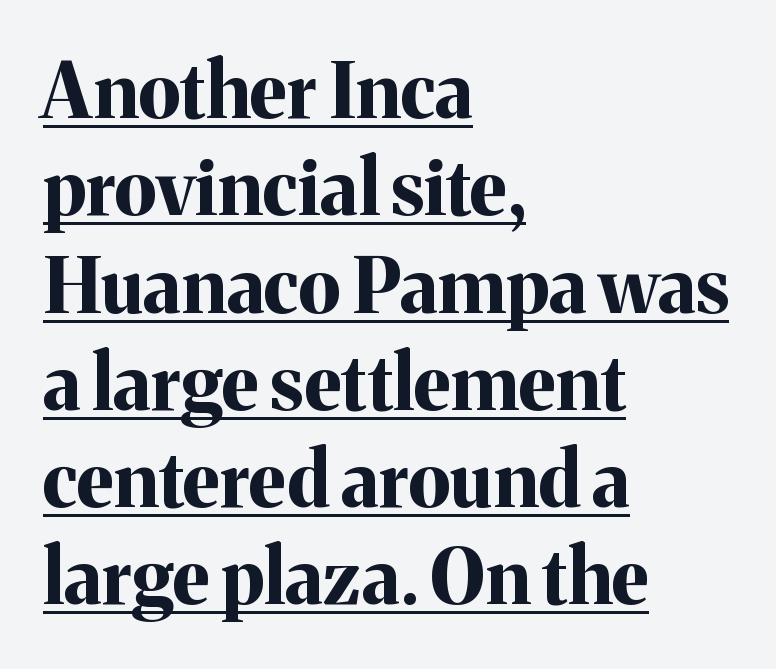
Posture: upright roman. Letterform terminals end in serifs throughout the passage. Horizontally, the lines are justified to the leading edge only. The letters are bold, with thick, heavy strokes. Think of a printed novel: that variable character pitch is what you see here. The gaps between neighbouring characters are ordinary and unremarkable.
